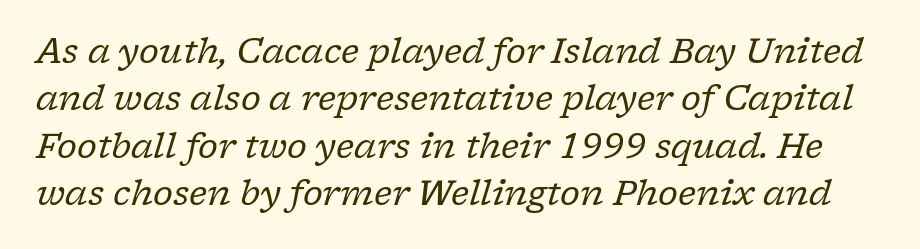
Q: Is the text bold? A: No.
Q: Is the text italic (slanted)? A: Yes, it leans right by about 17 degrees.
Q: Is the typeface a serif or a sans-serif typeface? A: Serif.
Q: Is the text underlined? A: No.
Q: Is the spacing between letters normal or unusually wide? A: Normal.
Q: Is the spacing between lines tight, normal or loose? A: Normal.
Q: Width (condensed, normal, or wide)? A: Normal.
Q: Stroke contrast? A: Low.
Q: x-height? A: Medium.
Q: Monospaced? A: No.
